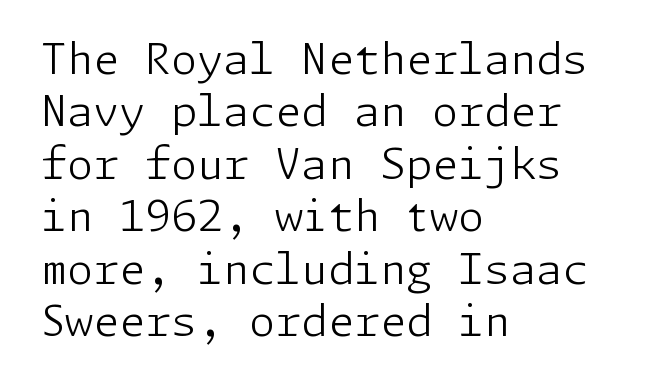
Weight: regular or lighter. Posture: vertical. Nope, no serifs anywhere on these letters. The space beneath each line is pristine and unruled.
